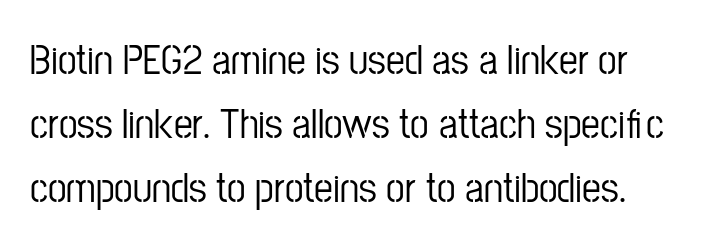
The image shows 42 px condensed sans-serif type, upright; set normal line spacing (1.52x), normal letter spacing, not underlined; low stroke contrast and a medium x-height.
